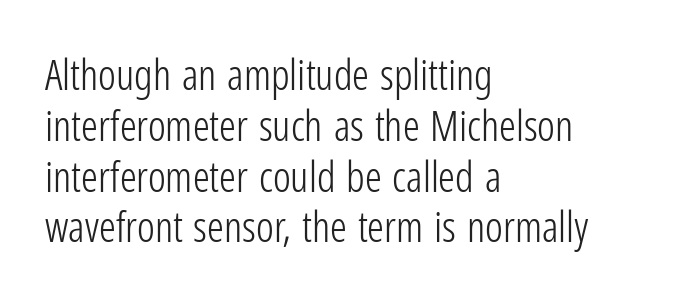
The image shows 42 px light, condensed sans-serif type, upright; set left-aligned, line spacing 1.21x, normal letter spacing, not underlined; low stroke contrast and a medium x-height.
